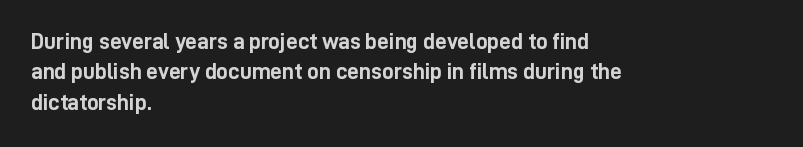
Q: Is the text bold? A: Yes.
Q: Is the text italic (slanted)? A: No, it is upright.
Q: Is the text underlined? A: No.
Q: How is the paragraph aligned? A: Left-aligned.
Q: Is the spacing between letters normal or unusually wide? A: Normal.
Q: Is the spacing between lines tight, normal or loose? A: Normal.
